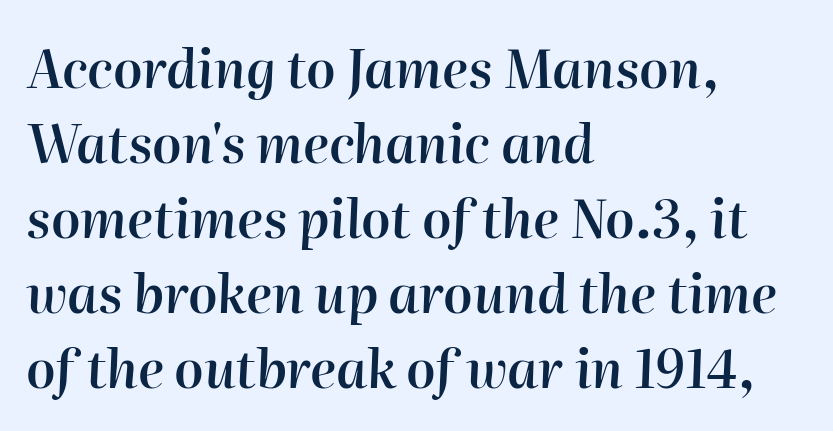
{"italic": "yes", "lean": "right", "slant_degrees": 2, "bold": "semi", "weight": "semibold", "width": "normal", "stroke_contrast": "high", "x_height": "medium", "monospaced": "no", "underline": "no", "align": "left", "line_spacing": "normal", "line_spacing_ratio": 1.44, "letter_spacing": "normal", "letter_spacing_em": 0.0, "glyph_px": 52}
